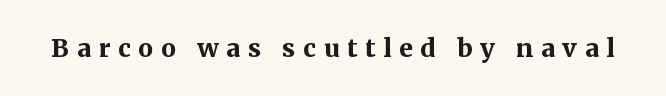
Characters follow at a spacing far wider than the type designer built in. Strong, thick strokes mark this as bold type. The typography opts for an upright posture over an oblique one. This rendering features lettering with no underline.
